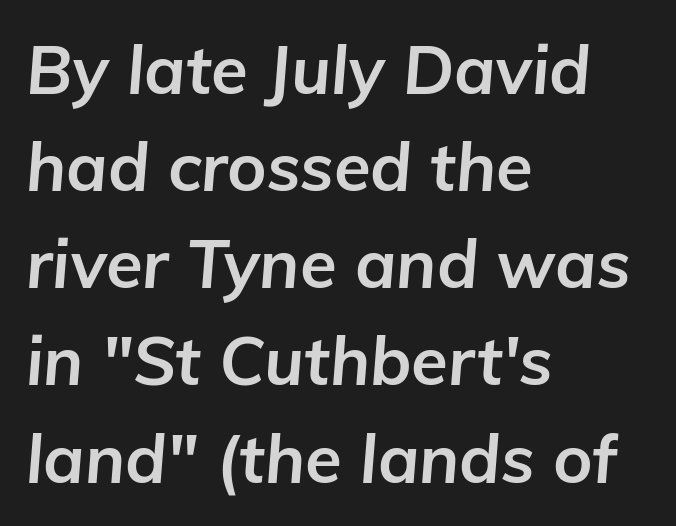
The image shows 67 px bold type, italic (leaning right); set left-aligned, normal line spacing (1.45x), normal letter spacing, not underlined; low stroke contrast and a medium x-height.
